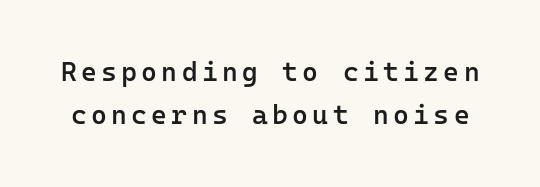
Q: Is the text bold? A: Semi-bold.
Q: Is the text italic (slanted)? A: No, it is upright.
Q: Is the text underlined? A: No.
Q: Is the spacing between lines tight, normal or loose? A: Normal.
